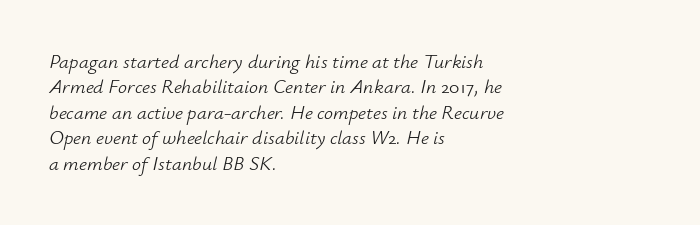
Q: Is the text bold? A: No.
Q: Is the text italic (slanted)? A: Yes, it leans right by about 12 degrees.
Q: Is the text underlined? A: No.
Q: How is the paragraph aligned? A: Left-aligned.
Q: Is the spacing between letters normal or unusually wide? A: Normal.
Q: Is the spacing between lines tight, normal or loose? A: Normal.
